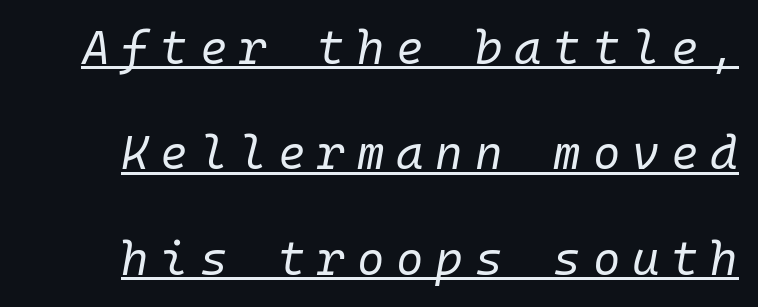
The image shows 47 px regular-weight type, italic (leaning right), monospaced; set loose line spacing (2.24x), unusually wide letter spacing (+0.25 em), underlined; low stroke contrast and a medium x-height.
